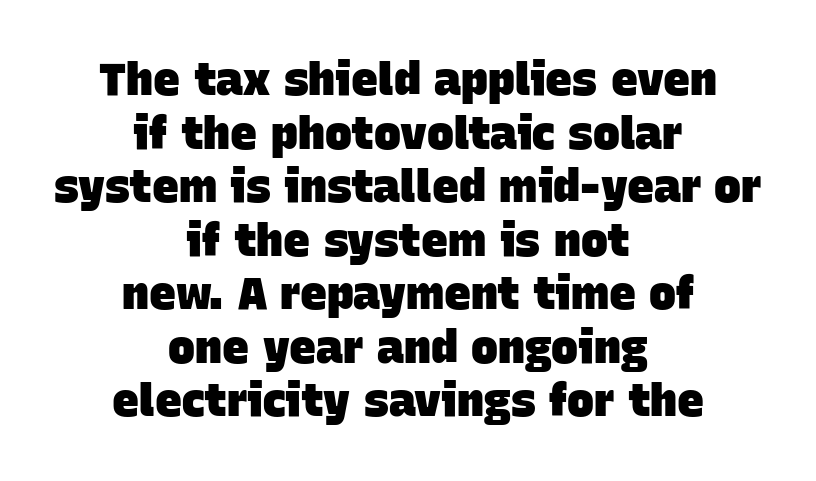
The image shows 45 px heavy sans-serif type; set centered, line spacing 1.19x, normal letter spacing, not underlined; low stroke contrast and a large x-height.
